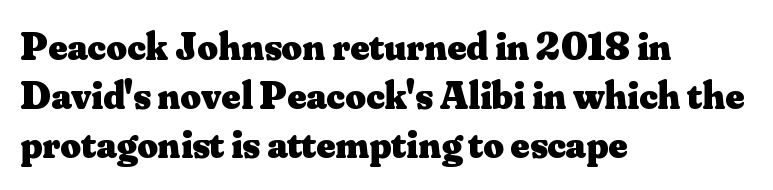
{"serif": "yes", "italic": "no", "bold": "yes", "weight": "heavy", "width": "normal", "stroke_contrast": "medium", "x_height": "small", "monospaced": "no", "underline": "no", "align": "left", "line_spacing_ratio": 1.23, "letter_spacing": "normal", "letter_spacing_em": 0.0, "glyph_px": 40}
